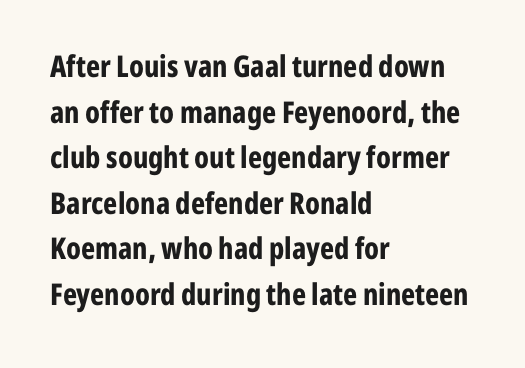
If you drew a ruler down the left edge, every line would touch it. It's the straight-up-and-down kind of type. Its strokes are broad and dark, the hallmark of bold type. Descender tails drop into unmarked territory. Think of a printed novel: that variable character pitch is what you see here. Interline gaps are of average width in this sample.
